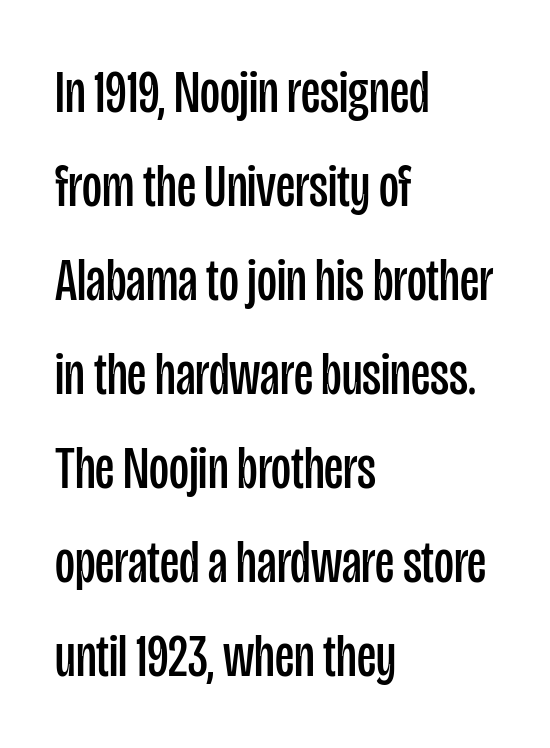
The image shows 61 px regular-weight, condensed sans-serif type, upright; set left-aligned, normal line spacing (1.54x), normal letter spacing, not underlined; low stroke contrast and a large x-height.
